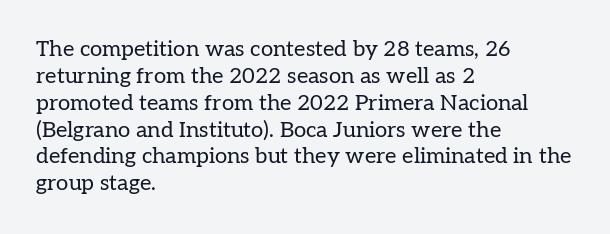
{"italic": "no", "bold": "no", "underline": "no", "align": "left", "line_spacing_ratio": 1.22, "letter_spacing": "normal", "letter_spacing_em": 0.0, "glyph_px": 22}
